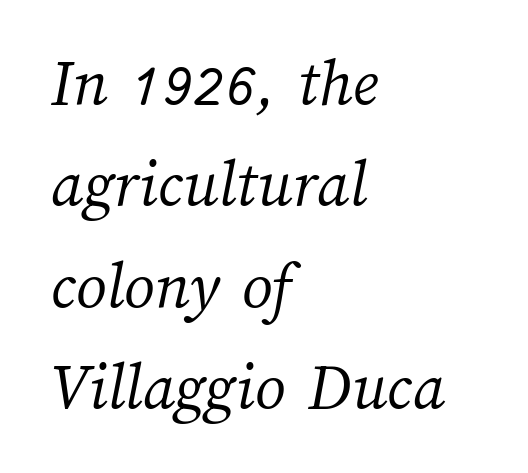
{"bold": "no", "weight": "light", "width": "normal", "stroke_contrast": "medium", "x_height": "medium", "monospaced": "no", "underline": "no", "align": "left", "line_spacing": "normal", "line_spacing_ratio": 1.49, "letter_spacing": "normal", "letter_spacing_em": 0.0, "glyph_px": 68}
